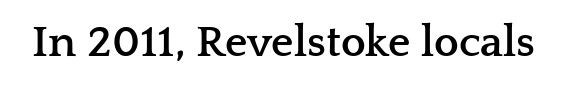
{"serif": "yes", "italic": "no", "bold": "yes", "weight": "semibold", "width": "wide", "stroke_contrast": "low", "x_height": "medium", "monospaced": "no", "underline": "no", "letter_spacing": "normal", "letter_spacing_em": 0.0, "glyph_px": 44}
